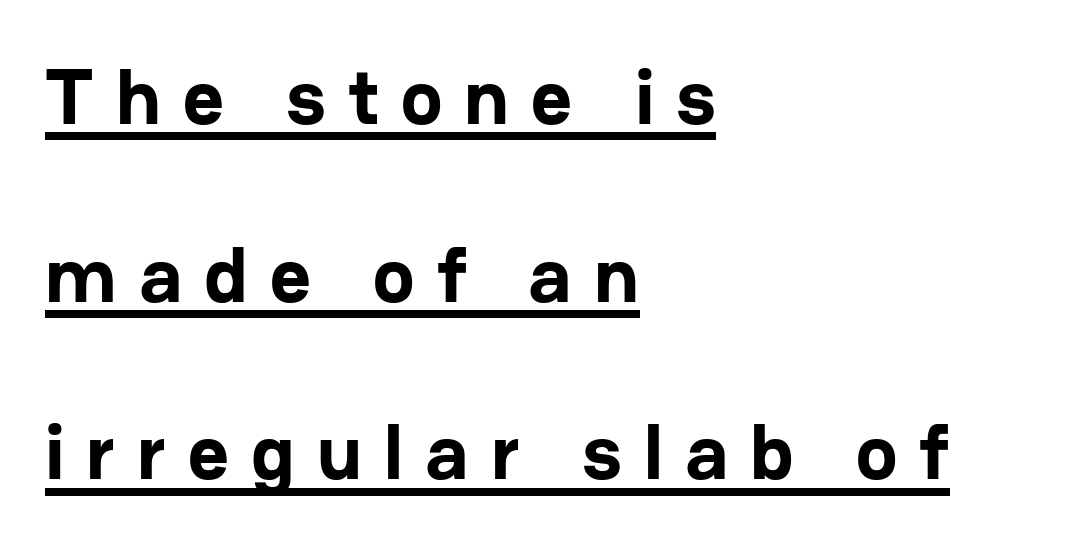
The image shows 79 px bold sans-serif type, upright; set left-aligned, loose line spacing (2.25x), unusually wide letter spacing (+0.28 em), underlined; low stroke contrast and a medium x-height.
